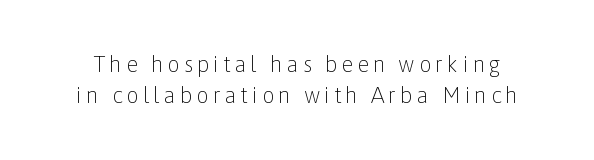
The image shows 22 px text type, upright; set normal line spacing (1.43x), not underlined.
